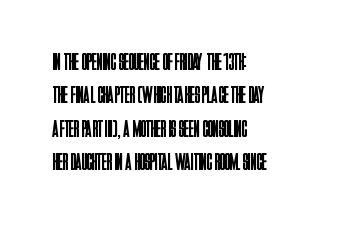
The letterforms sit at book weight or below. Posture: straight, roman, zero tilt. Tracking value appears to be zero — textbook default spacing. The passage shown stacks its lines at a standard gap. Is the block centered? No — it sits flush against the left margin. The foot of each line stays bare and open.
